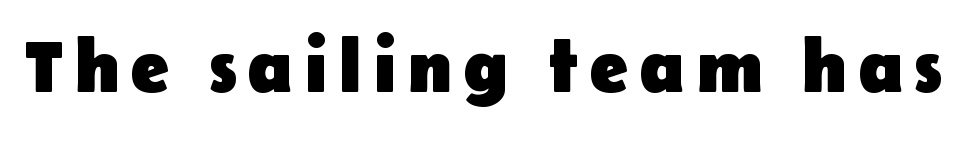
{"serif": "no", "italic": "no", "bold": "yes", "weight": "heavy", "width": "normal", "stroke_contrast": "low", "x_height": "medium", "monospaced": "no", "underline": "no", "glyph_px": 74}
